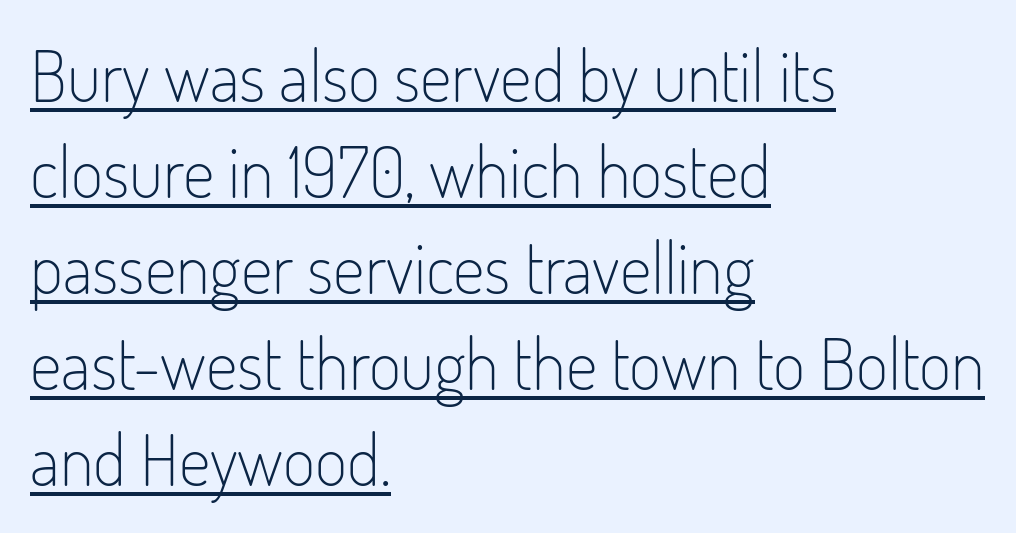
The weight would be labelled regular, book, light, or lighter still. The letters advance in unequal steps, a hallmark of proportional type. Layout note: lines flush left. Tall strokes in this sample are plumb rather than angled. The space between consecutive lines is moderate.
